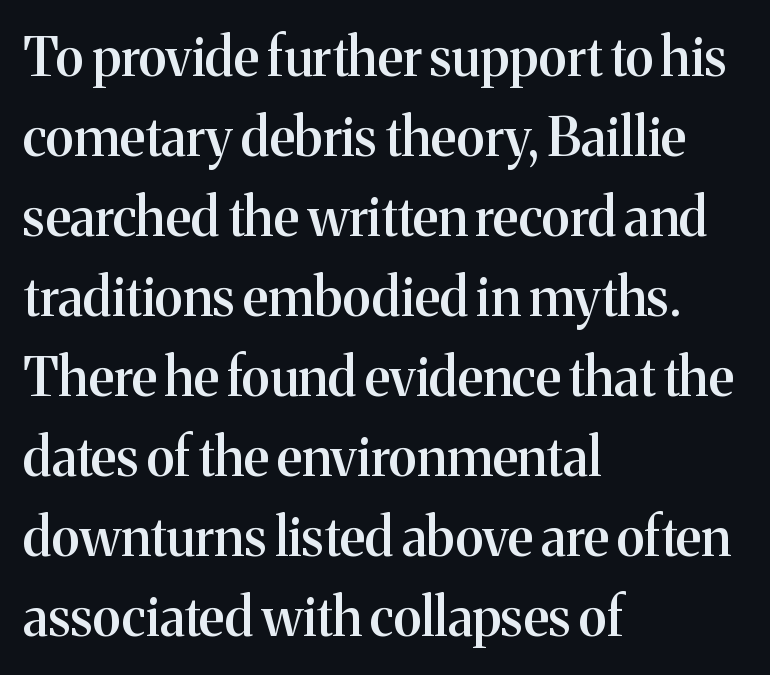
Q: Is the text bold? A: Semi-bold.
Q: Is the text italic (slanted)? A: No, it is upright.
Q: Is the typeface a serif or a sans-serif typeface? A: Serif.
Q: Is the text underlined? A: No.
Q: How is the paragraph aligned? A: Left-aligned.
Q: Is the spacing between letters normal or unusually wide? A: Normal.
Q: Is the spacing between lines tight, normal or loose? A: Normal.
Q: Width (condensed, normal, or wide)? A: Normal.
Q: Stroke contrast? A: Medium.
Q: x-height? A: Medium.
Q: Monospaced? A: No.
